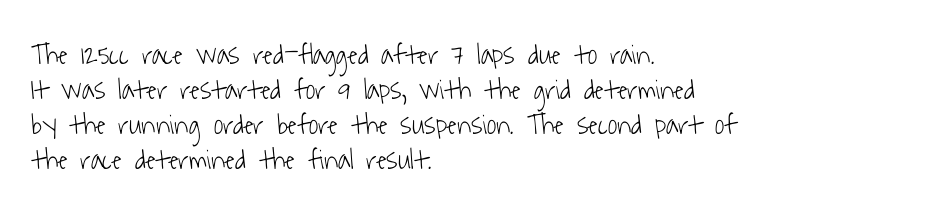
The image shows 29 px light, condensed sans-serif type; set left-aligned, line spacing 1.21x, normal letter spacing, not underlined; low stroke contrast and a medium x-height.
